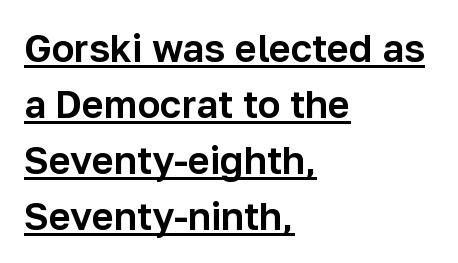
The image shows 38 px sans-serif type, upright; set left-aligned, normal line spacing (1.47x), normal letter spacing, underlined; low stroke contrast and a medium x-height.
